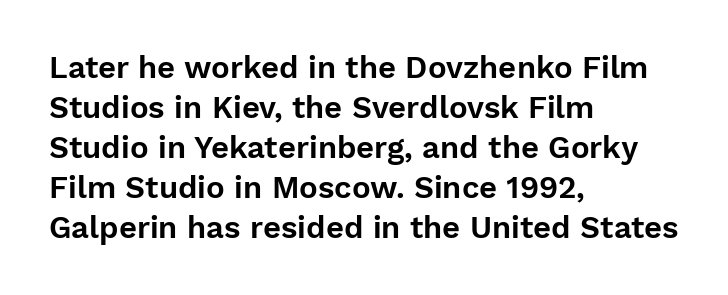
{"serif": "no", "italic": "no", "width": "normal", "stroke_contrast": "low", "x_height": "medium", "monospaced": "no", "underline": "no", "align": "left", "line_spacing": "normal", "line_spacing_ratio": 1.29, "letter_spacing": "normal", "letter_spacing_em": 0.0, "glyph_px": 31}
